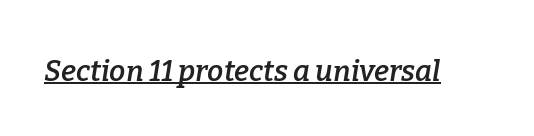
Q: Is the text bold? A: Semi-bold.
Q: Is the text italic (slanted)? A: Yes, it leans right by about 9 degrees.
Q: Is the typeface a serif or a sans-serif typeface? A: Serif.
Q: Is the text underlined? A: Yes.
Q: Is the spacing between letters normal or unusually wide? A: Normal.
Q: Width (condensed, normal, or wide)? A: Normal.
Q: Stroke contrast? A: Low.
Q: x-height? A: Medium.
Q: Monospaced? A: No.
